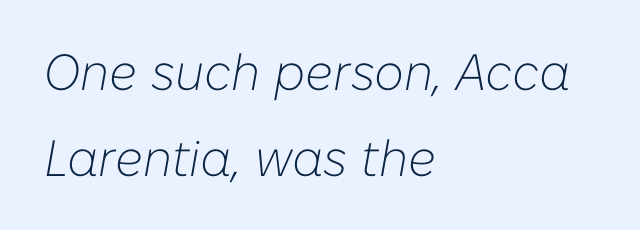
{"italic": "yes", "lean": "right", "slant_degrees": 10, "bold": "no", "weight": "light", "width": "normal", "stroke_contrast": "low", "x_height": "medium", "monospaced": "no", "underline": "no", "align": "left", "line_spacing": "normal", "line_spacing_ratio": 1.68, "letter_spacing": "normal", "letter_spacing_em": 0.0, "glyph_px": 51}
